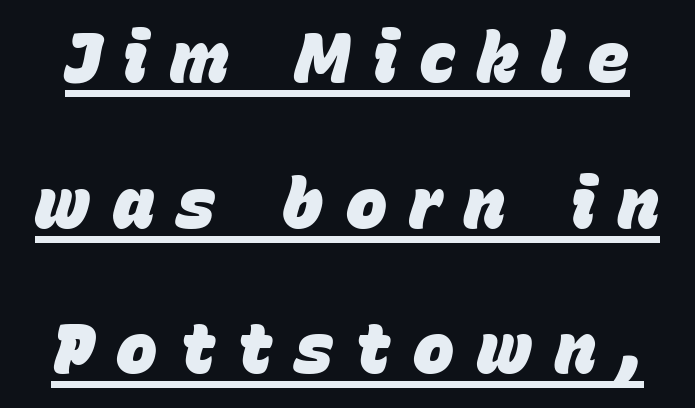
Q: Is the text bold? A: Yes.
Q: Is the text italic (slanted)? A: Yes, it leans right by about 15 degrees.
Q: Is the text underlined? A: Yes.
Q: Is the spacing between letters normal or unusually wide? A: Unusually wide.
Q: Is the spacing between lines tight, normal or loose? A: Loose.
Q: Width (condensed, normal, or wide)? A: Normal.
Q: Stroke contrast? A: Low.
Q: x-height? A: Large.
Q: Monospaced? A: No.
